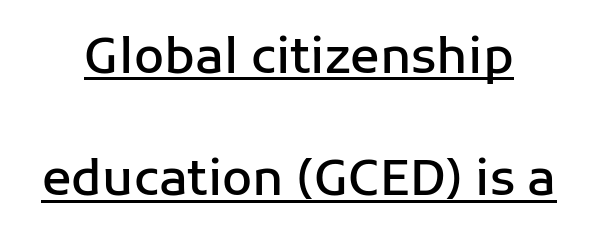
In terms of letterform style, serifs are entirely absent. The typography opts for an upright posture over an oblique one. Look at the tracking — it's just the regular setting, nothing added. The font is running at a semibold setting, under full bold.
